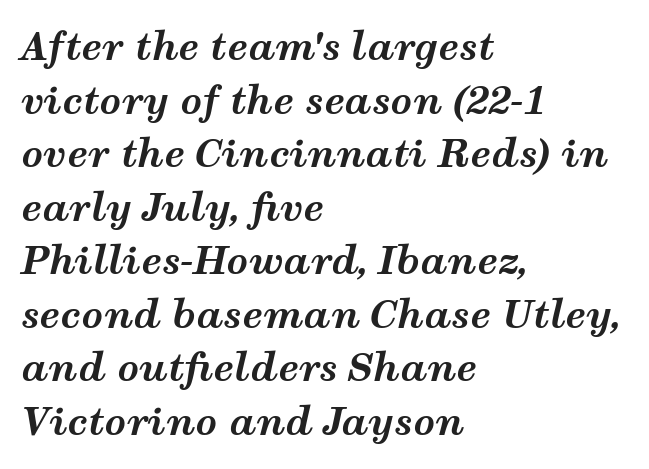
{"italic": "yes", "lean": "right", "slant_degrees": 12, "bold": "yes", "weight": "bold", "width": "wide", "stroke_contrast": "medium", "x_height": "medium", "monospaced": "no", "underline": "no", "align": "left", "line_spacing": "normal", "line_spacing_ratio": 1.41, "letter_spacing": "normal", "letter_spacing_em": 0.0, "glyph_px": 38}
